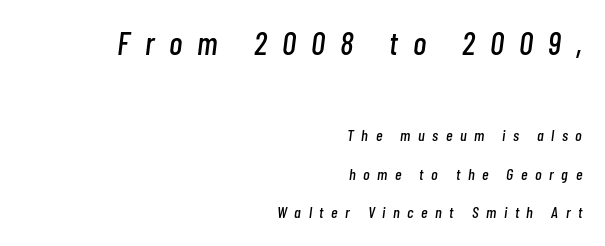
Q: Is the text italic (slanted)? A: Yes, it leans right by about 7 degrees.
Q: Is the text underlined? A: No.
Q: How is the paragraph aligned? A: Right-aligned.
Q: Is the spacing between letters normal or unusually wide? A: Unusually wide.
Q: Is the spacing between lines tight, normal or loose? A: Loose.
Q: Which block of text is set in a larger size, the first (top) or the second (bottom)? A: The first (top) one.
Q: Width (condensed, normal, or wide)? A: Condensed.
Q: Stroke contrast? A: Low.
Q: x-height? A: Medium.
Q: Monospaced? A: No.
